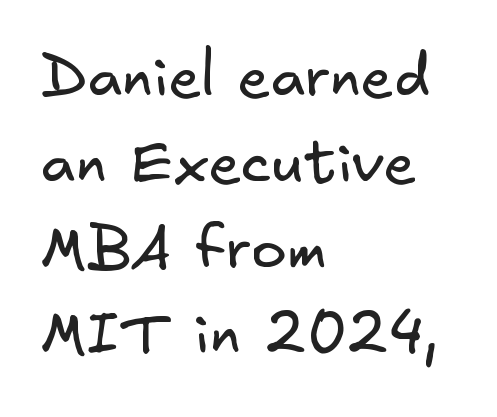
The image shows 60 px regular-weight sans-serif type; set left-aligned, normal line spacing (1.43x), normal letter spacing, not underlined; low stroke contrast and a small x-height.
